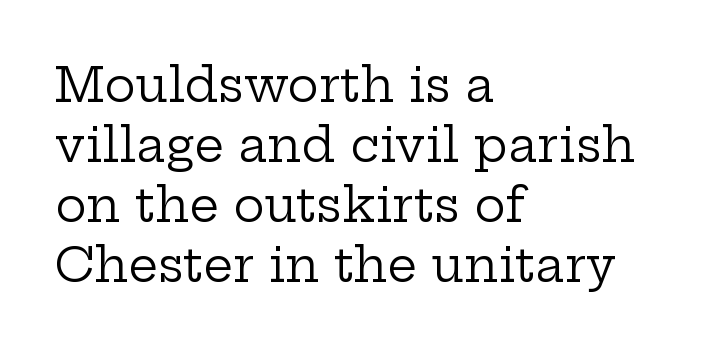
The image shows 47 px regular-weight, wide serif type, upright; set left-aligned, normal line spacing (1.28x), normal letter spacing, not underlined; low stroke contrast and a medium x-height.
